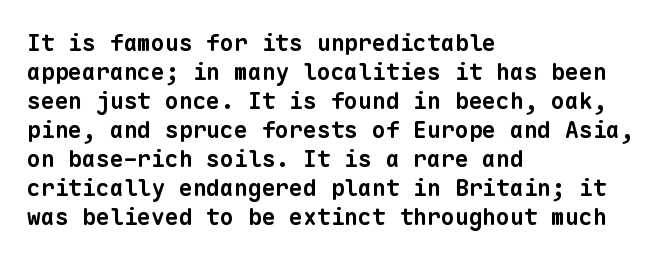
{"bold": "yes", "underline": "no", "align": "left", "line_spacing": "normal", "line_spacing_ratio": 1.26, "letter_spacing": "normal", "letter_spacing_em": 0.0, "glyph_px": 23}
